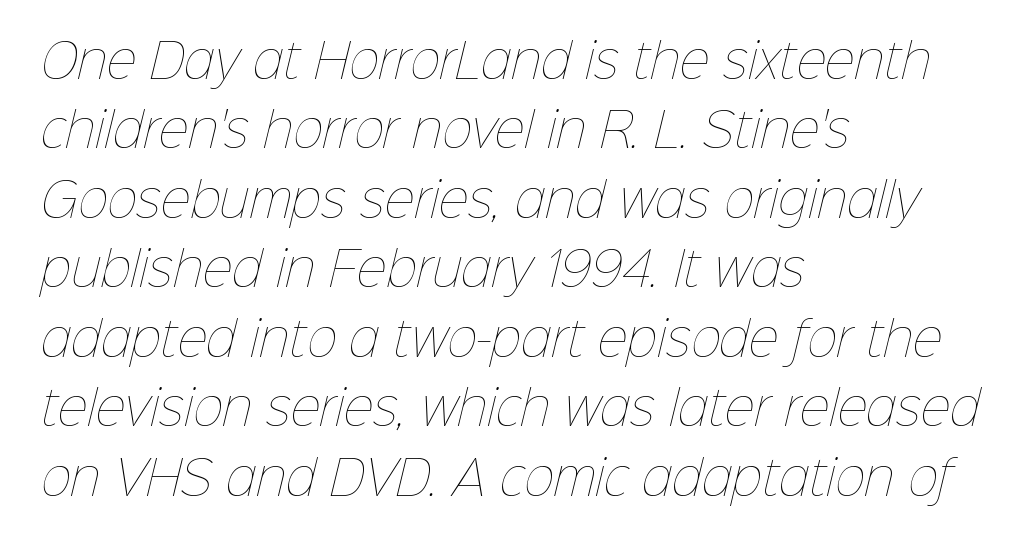
The image shows 46 px thin type; set left-aligned, normal line spacing (1.51x), normal letter spacing, not underlined; low stroke contrast and a medium x-height.
